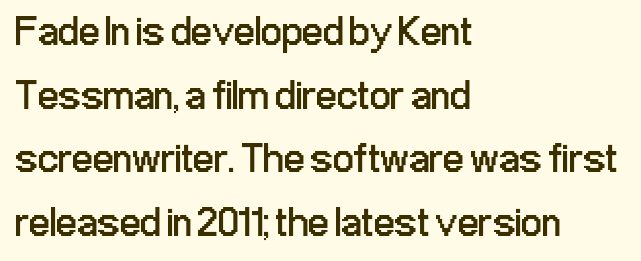
Q: Is the text bold? A: No.
Q: Is the text italic (slanted)? A: No, it is upright.
Q: Is the typeface a serif or a sans-serif typeface? A: Sans-serif.
Q: Is the text underlined? A: No.
Q: How is the paragraph aligned? A: Left-aligned.
Q: Is the spacing between letters normal or unusually wide? A: Normal.
Q: Is the spacing between lines tight, normal or loose? A: Normal.
Q: Width (condensed, normal, or wide)? A: Condensed.
Q: Stroke contrast? A: Low.
Q: x-height? A: Medium.
Q: Monospaced? A: No.
